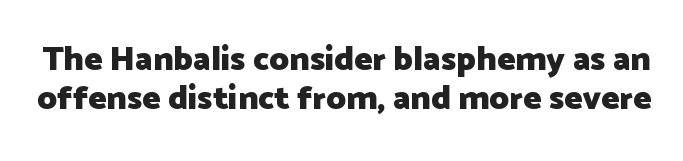
Q: Is the text bold? A: Yes.
Q: Is the text italic (slanted)? A: No, it is upright.
Q: Is the typeface a serif or a sans-serif typeface? A: Sans-serif.
Q: Is the text underlined? A: No.
Q: Is the spacing between letters normal or unusually wide? A: Normal.
Q: Width (condensed, normal, or wide)? A: Normal.
Q: Stroke contrast? A: Low.
Q: x-height? A: Medium.
Q: Monospaced? A: No.
